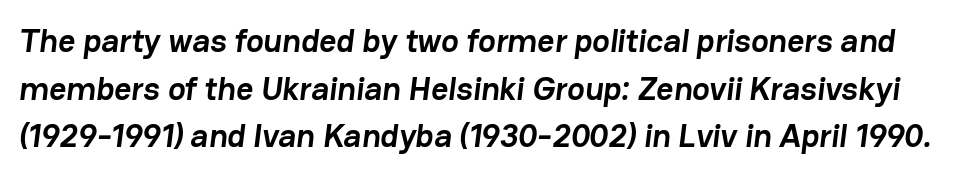
{"serif": "no", "bold": "yes", "weight": "semibold", "width": "normal", "stroke_contrast": "low", "x_height": "medium", "monospaced": "no", "underline": "no", "line_spacing": "normal", "line_spacing_ratio": 1.44, "letter_spacing": "normal", "letter_spacing_em": 0.0, "glyph_px": 33}
